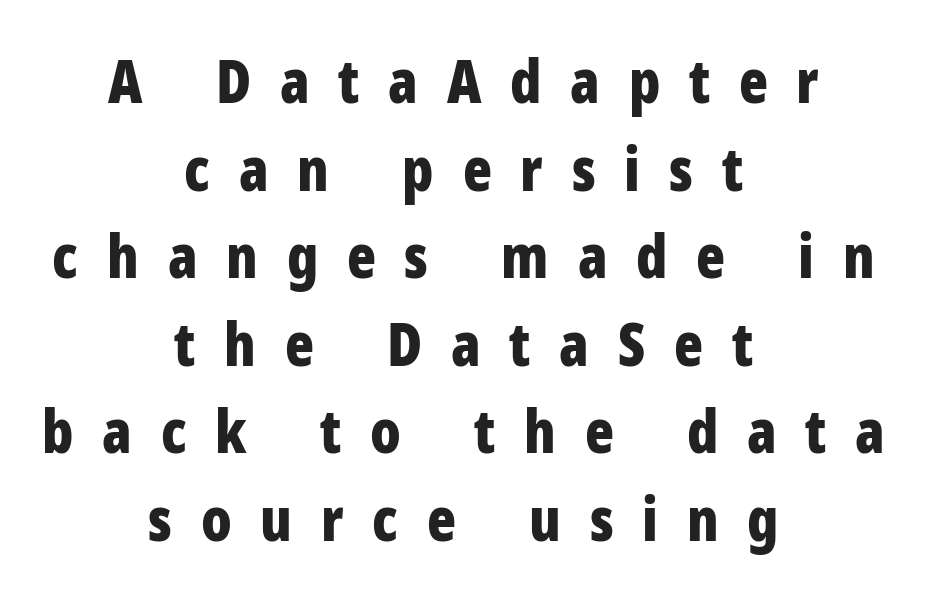
{"serif": "no", "italic": "no", "bold": "yes", "weight": "bold", "width": "condensed", "stroke_contrast": "low", "x_height": "medium", "monospaced": "no", "underline": "no", "align": "center", "line_spacing": "normal", "line_spacing_ratio": 1.46, "letter_spacing": "wide", "letter_spacing_em": 0.48, "glyph_px": 60}
